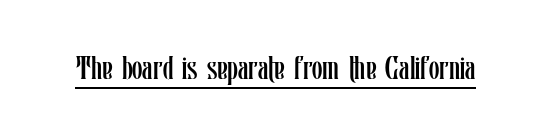
The image shows 34 px regular-weight, condensed type, upright; set normal letter spacing, underlined; low stroke contrast and a medium x-height.
